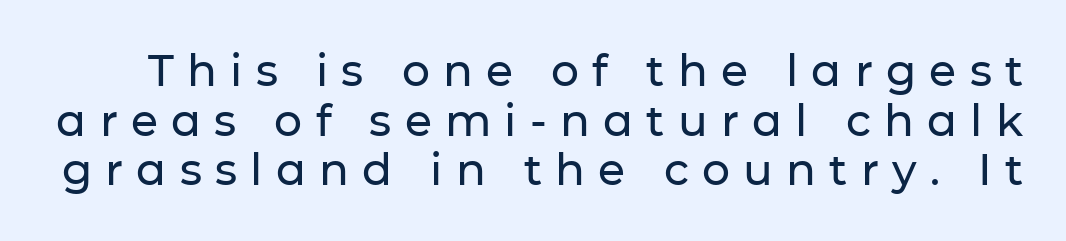
The rendering uses natural spacing where letterforms have individual widths. Designer's note — italics off, roman on. Compared with typical paragraphs, the rows here are closer together. Beneath every word, the page is bare.
